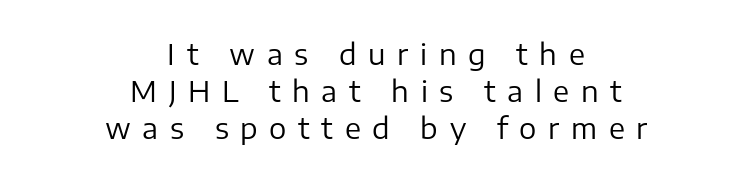
The image shows 29 px regular-weight sans-serif type, upright; set centered, normal line spacing (1.28x), unusually wide letter spacing (+0.4 em), not underlined; low stroke contrast and a medium x-height.
